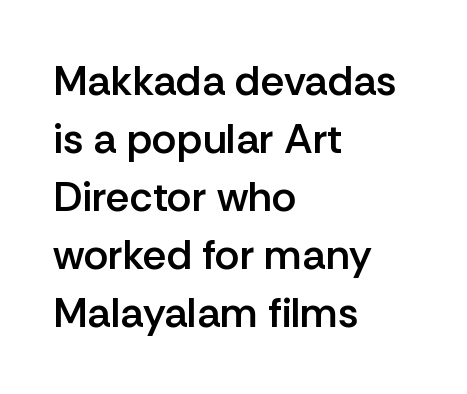
The image shows 42 px semibold sans-serif type, upright; set left-aligned, normal line spacing (1.38x), normal letter spacing, not underlined; low stroke contrast and a medium x-height.
